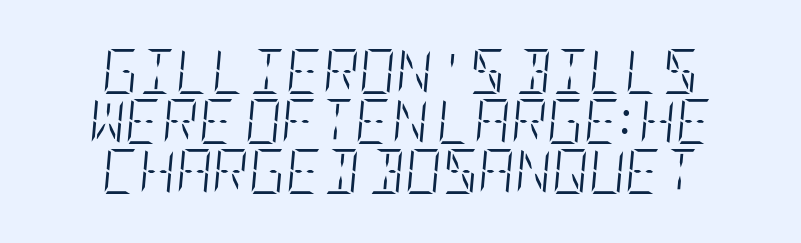
Caption: face not bold, strokes unweighted. Vertical spacing — tight. The type is set solid horizontally, with unmodified tracking. This rendering uses center alignment, leaving both contours irregular but symmetric. Underline: absent. The face used here has a pronounced slope to its letters.
